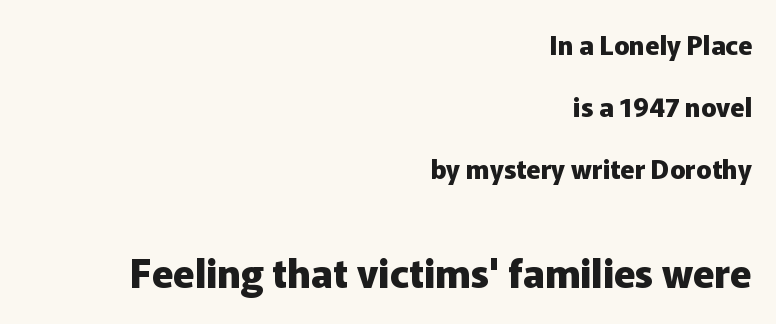
The image shows 39 px heavy sans-serif type, upright; set right-aligned, loose line spacing (2.39x), normal letter spacing, not underlined; the second (bottom) block is 1.5x larger; low stroke contrast and a medium x-height.
